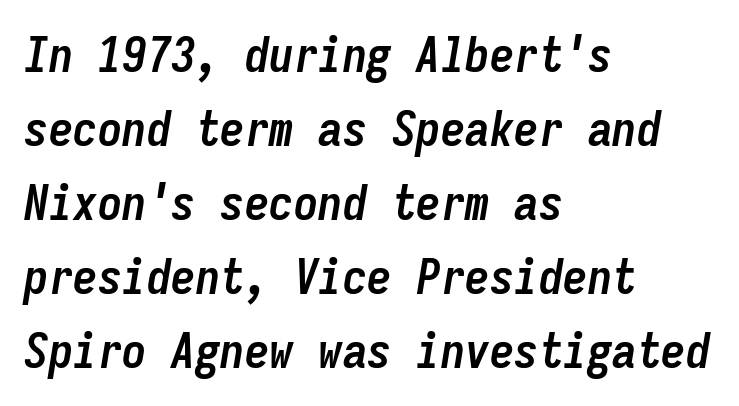
{"italic": "yes", "lean": "right", "slant_degrees": 9, "bold": "yes", "weight": "semibold", "width": "condensed", "stroke_contrast": "low", "x_height": "medium", "monospaced": "yes", "underline": "no", "align": "left", "line_spacing": "normal", "line_spacing_ratio": 1.51, "letter_spacing": "normal", "letter_spacing_em": 0.0, "glyph_px": 49}
